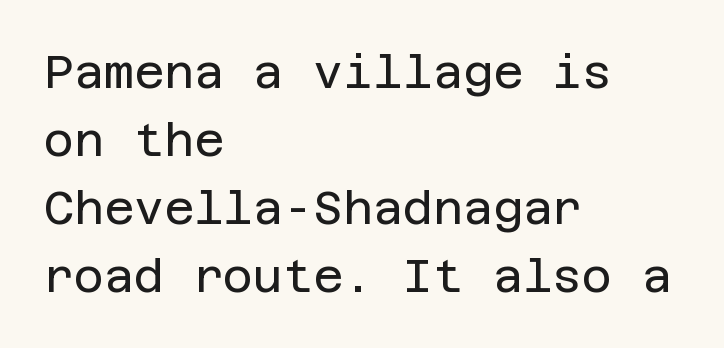
The image shows 46 px regular-weight sans-serif type, upright; set left-aligned, normal line spacing (1.48x), normal letter spacing, not underlined; low stroke contrast and a large x-height.
